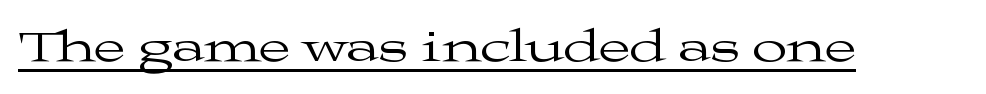
This is serif lettering, the kind often seen in printed books. The lettering holds an erect, upright posture throughout. Spacing verdict: proportional, widths tailored to each character. Here the glyphs are tracked normally, forming tight word shapes. Heaviness? Minimal to ordinary, like unemphasized prose.
